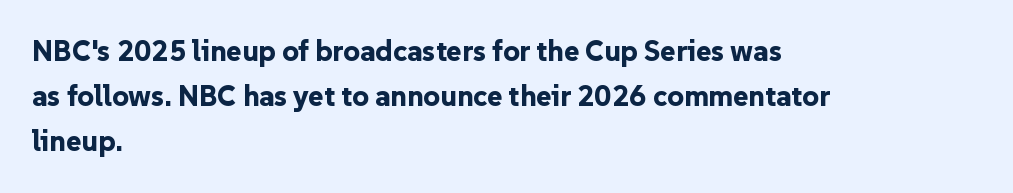
{"serif": "no", "italic": "no", "bold": "yes", "weight": "bold", "width": "normal", "stroke_contrast": "low", "x_height": "medium", "monospaced": "no", "underline": "no", "align": "left", "line_spacing": "normal", "line_spacing_ratio": 1.56, "letter_spacing": "normal", "letter_spacing_em": 0.0, "glyph_px": 29}
